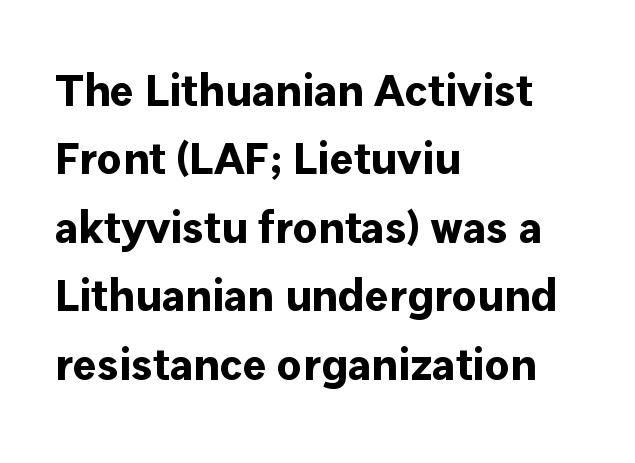
Q: Is the text bold? A: Yes.
Q: Is the text italic (slanted)? A: No, it is upright.
Q: Is the typeface a serif or a sans-serif typeface? A: Sans-serif.
Q: Is the text underlined? A: No.
Q: How is the paragraph aligned? A: Left-aligned.
Q: Is the spacing between letters normal or unusually wide? A: Normal.
Q: Is the spacing between lines tight, normal or loose? A: Normal.
Q: Width (condensed, normal, or wide)? A: Normal.
Q: Stroke contrast? A: Low.
Q: x-height? A: Medium.
Q: Monospaced? A: No.
